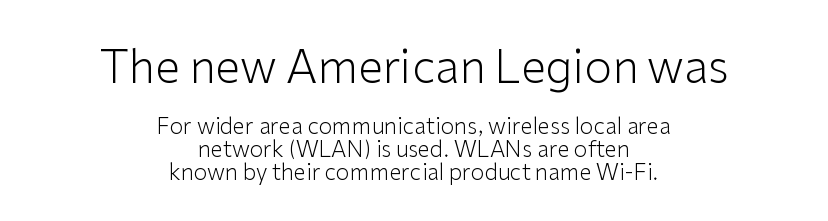
Does the leading feel generous? Not at all — it's pinched. If you squint, the top block still reads clearly — it's the larger of the two. Every character sits straight up, as roman type does. The face looks like a standard text weight, possibly lighter.
